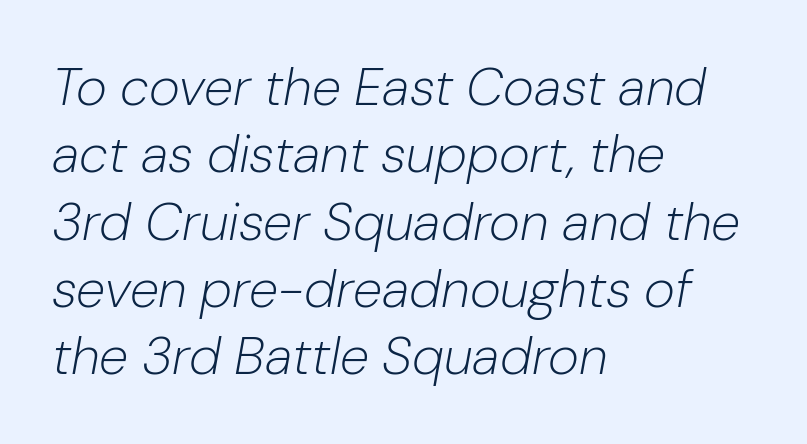
{"italic": "yes", "lean": "right", "slant_degrees": 10, "bold": "no", "weight": "light", "width": "normal", "stroke_contrast": "low", "x_height": "medium", "monospaced": "no", "underline": "no", "align": "left", "line_spacing": "normal", "line_spacing_ratio": 1.27, "letter_spacing": "normal", "letter_spacing_em": 0.0, "glyph_px": 53}
